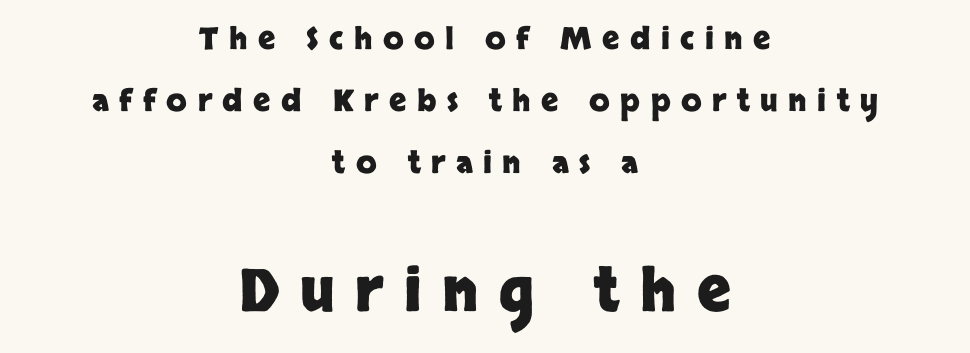
The foot of each line stays bare and open. The rendering positions every line midway between the sides. Each letter keeps its own natural width here, so spacing adapts to shape. Line spacing here is loose. Stroke thickness is high; the sample reads as a true bold. The following chunk of copy outweighs the initial chunk in type size.
